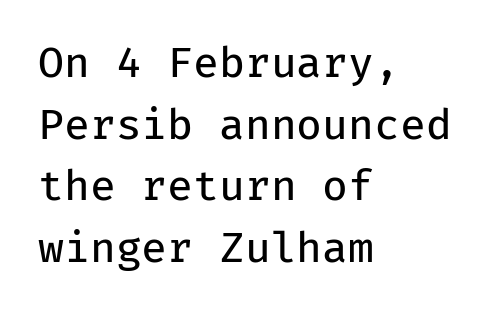
{"serif": "no", "italic": "no", "bold": "no", "weight": "regular", "width": "normal", "stroke_contrast": "low", "x_height": "medium", "monospaced": "yes", "underline": "no", "align": "left", "line_spacing": "normal", "line_spacing_ratio": 1.47, "letter_spacing": "normal", "letter_spacing_em": 0.0, "glyph_px": 42}
